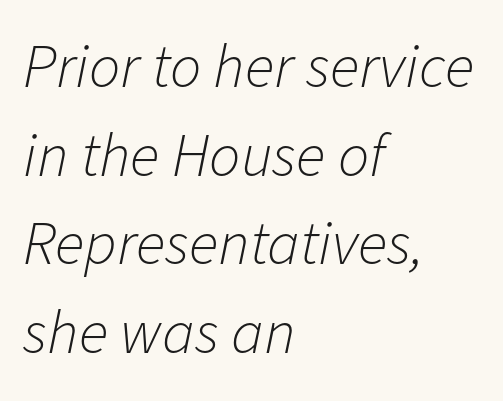
The image shows 62 px light type, italic (leaning right); set left-aligned, normal line spacing (1.43x), normal letter spacing, not underlined; low stroke contrast and a medium x-height.
